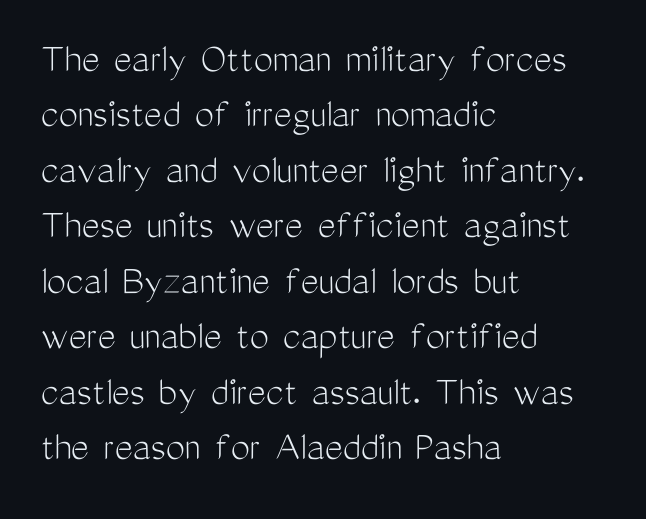
Q: Is the text bold? A: No.
Q: Is the text italic (slanted)? A: No, it is upright.
Q: Is the typeface a serif or a sans-serif typeface? A: Sans-serif.
Q: Is the text underlined? A: No.
Q: How is the paragraph aligned? A: Left-aligned.
Q: Is the spacing between letters normal or unusually wide? A: Normal.
Q: Is the spacing between lines tight, normal or loose? A: Normal.
Q: Width (condensed, normal, or wide)? A: Condensed.
Q: Stroke contrast? A: Medium.
Q: x-height? A: Medium.
Q: Monospaced? A: No.
